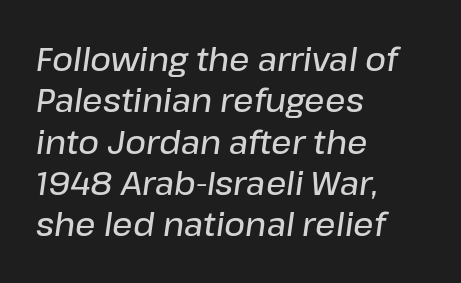
Q: Is the text bold? A: Semi-bold.
Q: Is the text italic (slanted)? A: Yes, it leans right by about 8 degrees.
Q: Is the text underlined? A: No.
Q: How is the paragraph aligned? A: Left-aligned.
Q: Is the spacing between letters normal or unusually wide? A: Normal.
Q: Is the spacing between lines tight, normal or loose? A: Normal.
Q: Width (condensed, normal, or wide)? A: Normal.
Q: Stroke contrast? A: Low.
Q: x-height? A: Medium.
Q: Monospaced? A: No.
